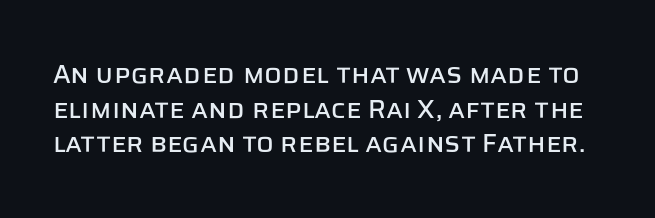
{"italic": "no", "underline": "no", "line_spacing": "normal", "line_spacing_ratio": 1.33, "letter_spacing": "normal", "letter_spacing_em": 0.0, "glyph_px": 26}
